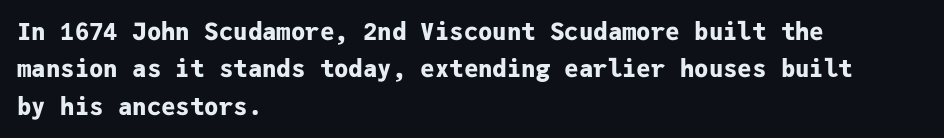
The image shows 24 px bold type, upright; set left-aligned, normal line spacing (1.56x), normal letter spacing, not underlined.
